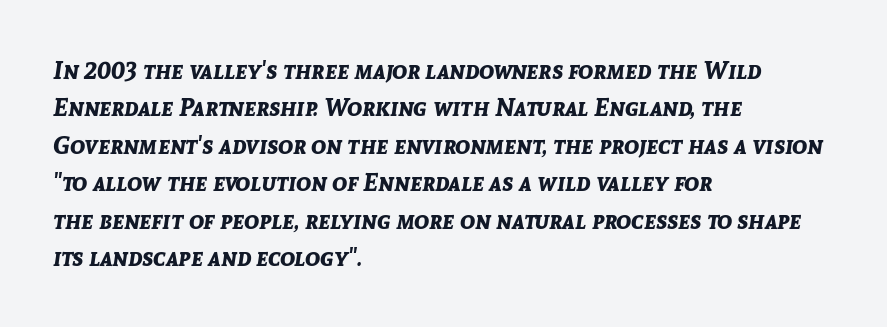
Q: Is the text bold? A: Yes.
Q: Is the text italic (slanted)? A: Yes, it leans right by about 8 degrees.
Q: Is the text underlined? A: No.
Q: How is the paragraph aligned? A: Left-aligned.
Q: Is the spacing between letters normal or unusually wide? A: Normal.
Q: Is the spacing between lines tight, normal or loose? A: Normal.
